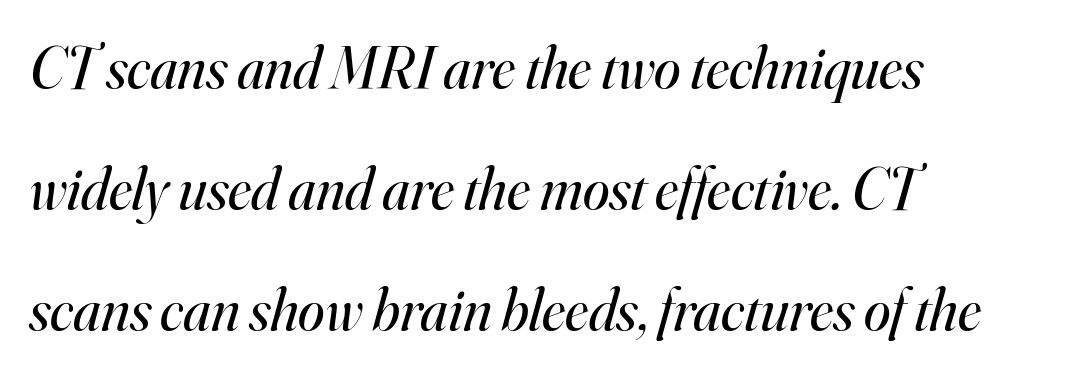
Line beginnings align vertically; line endings do not. Compared with a typical body face, this is equally light or lighter still. Look at the tracking — it's just the regular setting, nothing added. The passage shown leans; its letterforms are oblique. Each letter keeps its own natural width here, so spacing adapts to shape.
